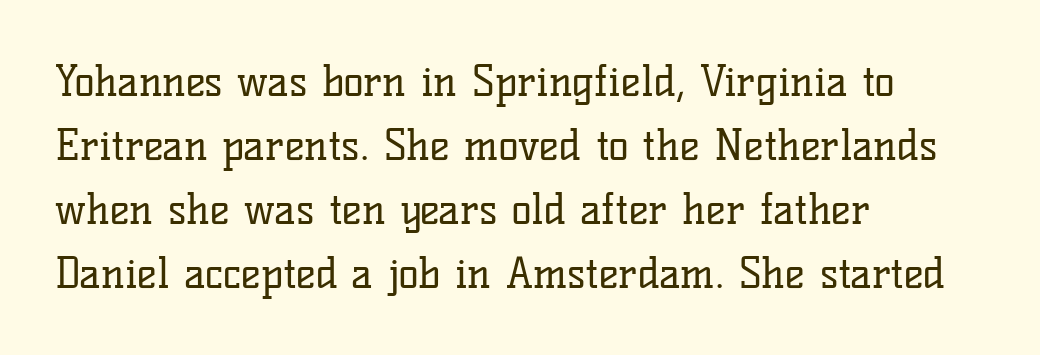
{"serif": "yes", "italic": "no", "bold": "no", "weight": "regular", "width": "normal", "stroke_contrast": "low", "x_height": "medium", "monospaced": "no", "underline": "no", "align": "left", "line_spacing": "normal", "line_spacing_ratio": 1.52, "letter_spacing": "normal", "letter_spacing_em": 0.0, "glyph_px": 42}
